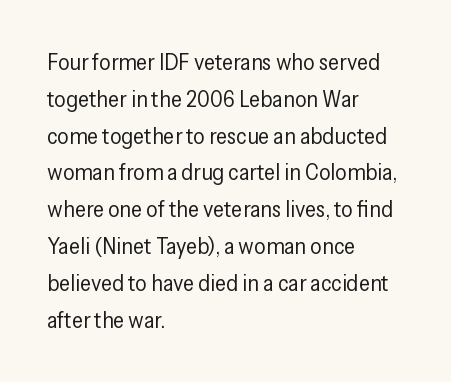
{"italic": "no", "bold": "no", "underline": "no", "align": "left", "line_spacing": "normal", "line_spacing_ratio": 1.6, "letter_spacing": "normal", "letter_spacing_em": 0.0, "glyph_px": 23}
